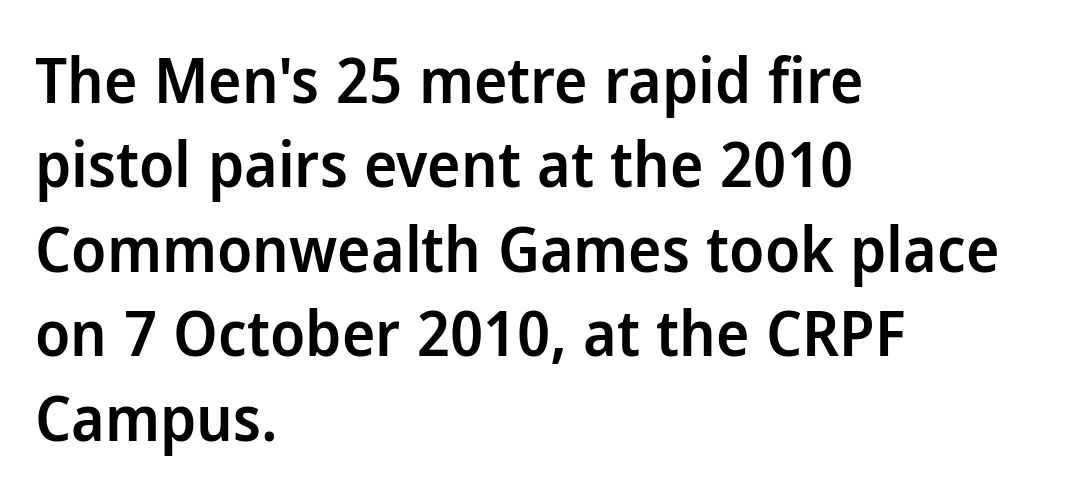
Letterform terminals end flat and unadorned throughout the passage. Unmarked baselines from the first word to the last. Set as a demibold, roughly 600 on the weight scale. Does the copy run flush right? No — it runs flush left. Notice how the stems are strictly vertical — no italics here. If you measured baseline to baseline, you'd find a middling distance.
